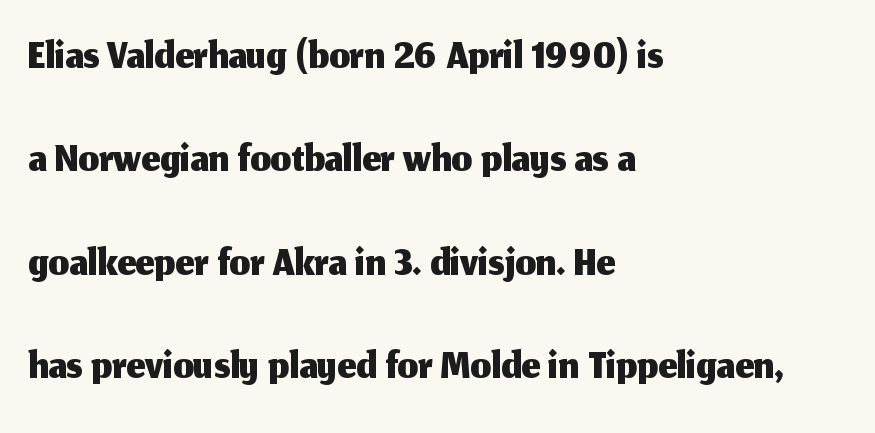
Q: Is the text italic (slanted)? A: No, it is upright.
Q: Is the typeface a serif or a sans-serif typeface? A: Sans-serif.
Q: Is the text underlined? A: No.
Q: How is the paragraph aligned? A: Left-aligned.
Q: Is the spacing between letters normal or unusually wide? A: Normal.
Q: Is the spacing between lines tight, normal or loose? A: Normal.
Q: Width (condensed, normal, or wide)? A: Normal.
Q: Stroke contrast? A: Medium.
Q: x-height? A: Medium.
Q: Monospaced? A: No.
